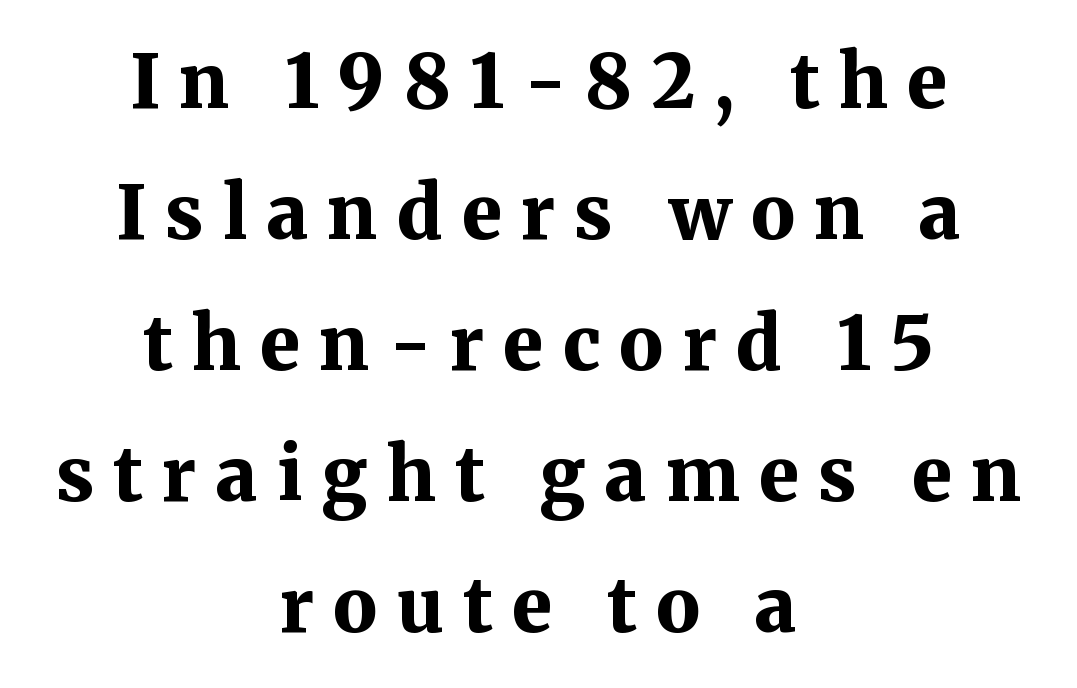
The strokes are fattened all the way to bold. Quick note: not italic, upright. Look at the bottom of the vertical strokes: they flare into serifs here. Each row of text sits above clean, open space. Glyph-to-glyph distance is far greater than everyday printed text.
